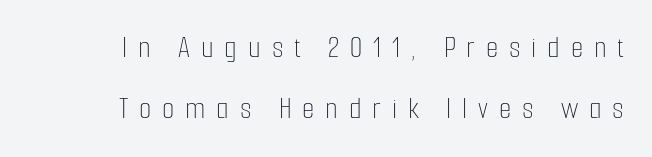
{"italic": "no", "bold": "no", "weight": "thin", "width": "condensed", "stroke_contrast": "low", "x_height": "medium", "monospaced": "no", "underline": "no", "align": "right", "line_spacing": "loose", "line_spacing_ratio": 1.92, "letter_spacing": "wide", "letter_spacing_em": 0.34, "glyph_px": 32}
